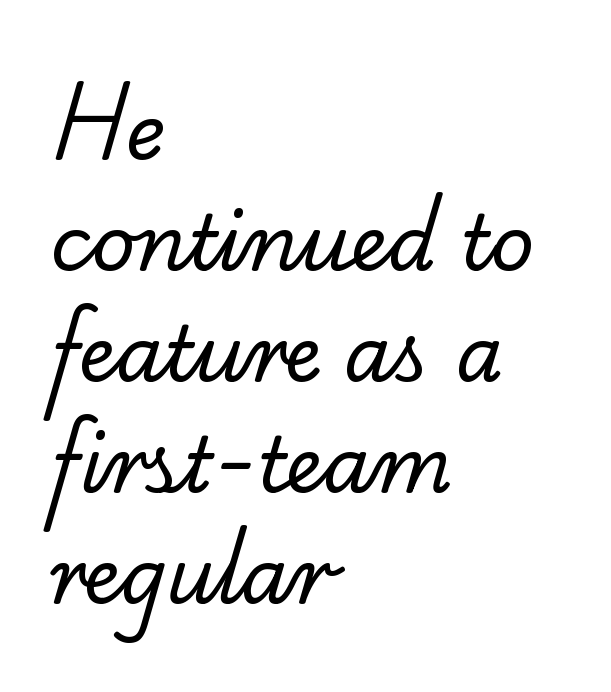
A normal amount of white space separates one row of letters from the next. Tracking value appears to be zero — textbook default spacing. The face looks like a standard text weight, possibly lighter. Does the copy run flush right? No — it runs flush left. The rendering uses natural spacing where letterforms have individual widths.
